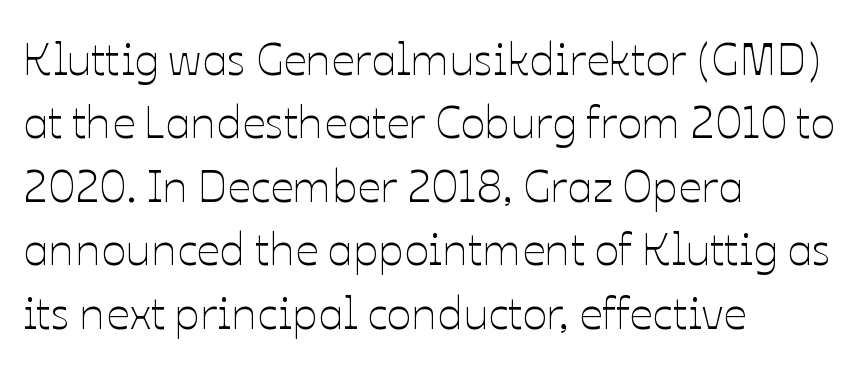
Is this a fixed-width face? No — the glyphs have proportional, varying widths. A classic flush-left, rag-right setting is used for this passage. Nobody drew a line under any word here. The letters stand upright; this is a roman face. Rows of type keep a routine distance in the vertical direction.
